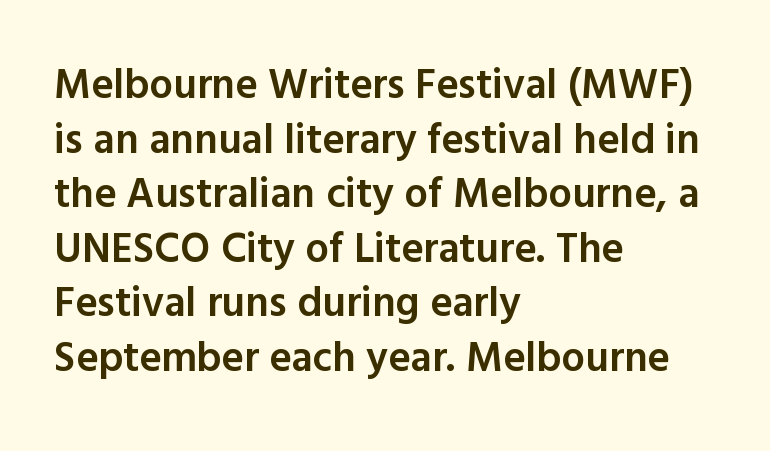
Q: Is the text bold? A: Semi-bold.
Q: Is the text italic (slanted)? A: No, it is upright.
Q: Is the typeface a serif or a sans-serif typeface? A: Sans-serif.
Q: Is the text underlined? A: No.
Q: How is the paragraph aligned? A: Left-aligned.
Q: Is the spacing between letters normal or unusually wide? A: Normal.
Q: Is the spacing between lines tight, normal or loose? A: Normal.
Q: Width (condensed, normal, or wide)? A: Normal.
Q: x-height? A: Medium.
Q: Monospaced? A: No.
